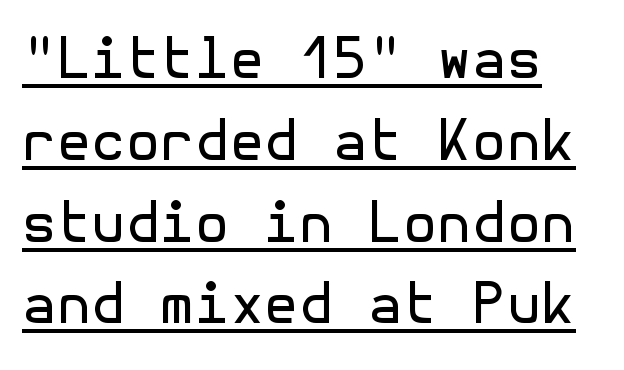
The image shows 56 px regular-weight sans-serif type, upright; set left-aligned, normal line spacing (1.46x), normal letter spacing, underlined; a medium x-height.
